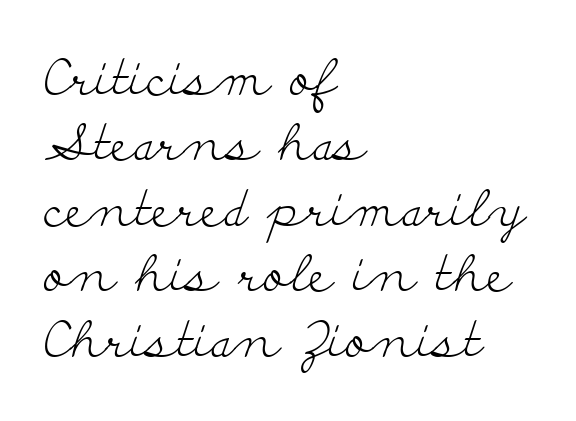
{"serif": "yes", "bold": "no", "weight": "light", "width": "wide", "stroke_contrast": "low", "x_height": "small", "monospaced": "no", "underline": "no", "align": "left", "line_spacing": "normal", "line_spacing_ratio": 1.31, "letter_spacing": "normal", "letter_spacing_em": 0.0, "glyph_px": 50}
